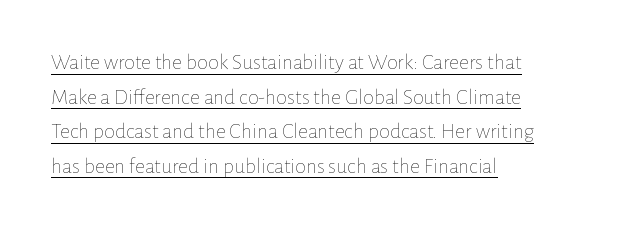
The image shows 22 px text type, upright; set left-aligned, normal line spacing (1.57x), normal letter spacing, underlined.
